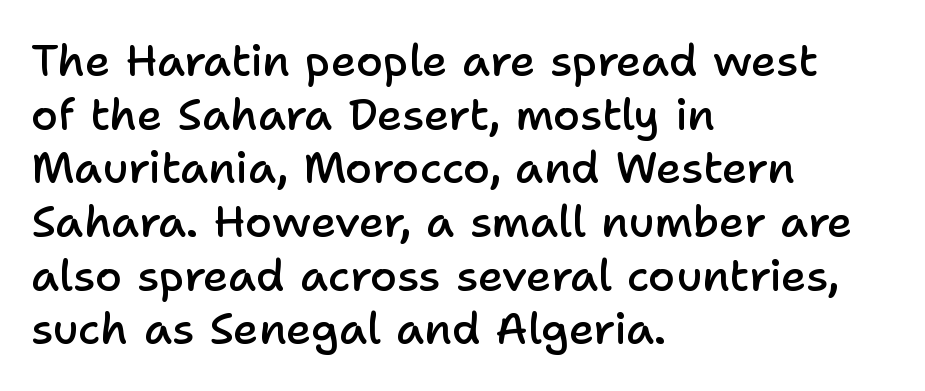
Nobody touched the tracking dial on this one. Quick note: underline off. Stroke thickness is moderately raised; the sample reads as semibold. Spacing verdict: proportional, widths tailored to each character. Nothing sits at the stroke ends, so this counts as sans-serif. These lines stack with their left ends in a neat column.
